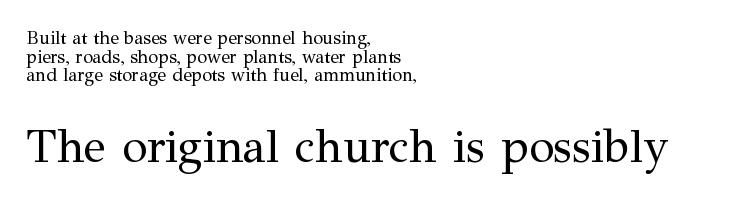
The image shows 46 px regular-weight serif type, upright; set left-aligned, tight line spacing (1.03x), normal letter spacing, not underlined; the second (bottom) block is 2.56x larger; medium stroke contrast and a medium x-height.
